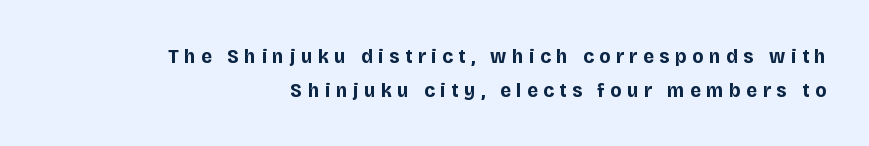
{"italic": "no", "bold": "yes", "underline": "no", "align": "right", "line_spacing": "normal", "line_spacing_ratio": 1.6, "letter_spacing": "wide", "letter_spacing_em": 0.26, "glyph_px": 21}
